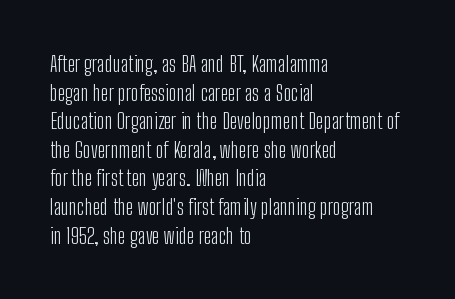
Q: Is the text bold? A: No.
Q: Is the text italic (slanted)? A: No, it is upright.
Q: Is the text underlined? A: No.
Q: How is the paragraph aligned? A: Left-aligned.
Q: Is the spacing between letters normal or unusually wide? A: Normal.
Q: Is the spacing between lines tight, normal or loose? A: Normal.
